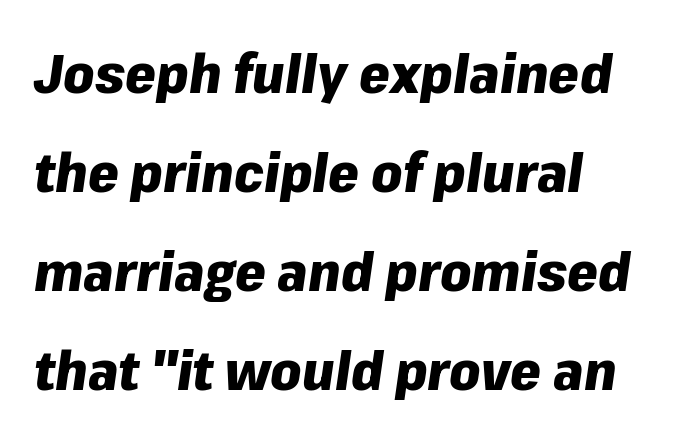
The image shows 55 px heavy type, italic (leaning right); set left-aligned, line spacing 1.8x, normal letter spacing, not underlined; low stroke contrast and a medium x-height.
